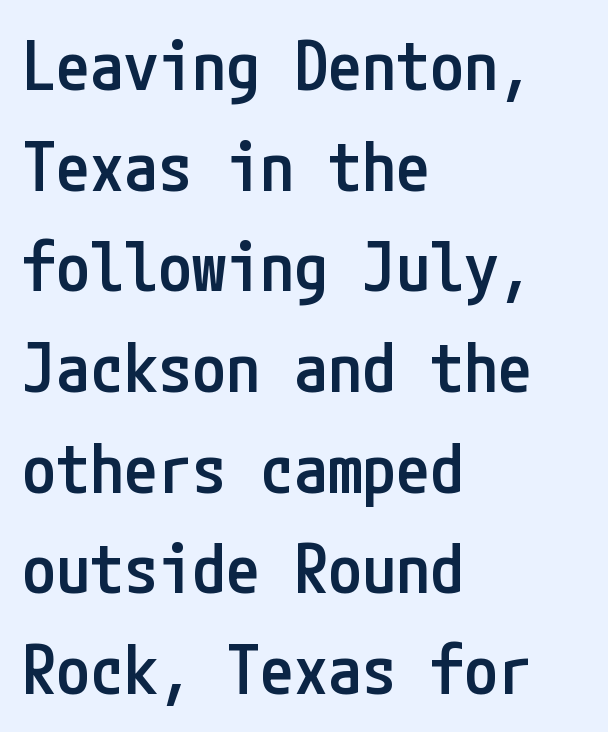
Q: Is the text bold? A: Semi-bold.
Q: Is the text italic (slanted)? A: No, it is upright.
Q: Is the typeface a serif or a sans-serif typeface? A: Sans-serif.
Q: Is the text underlined? A: No.
Q: How is the paragraph aligned? A: Left-aligned.
Q: Is the spacing between letters normal or unusually wide? A: Normal.
Q: Is the spacing between lines tight, normal or loose? A: Normal.
Q: Width (condensed, normal, or wide)? A: Condensed.
Q: Stroke contrast? A: Low.
Q: x-height? A: Medium.
